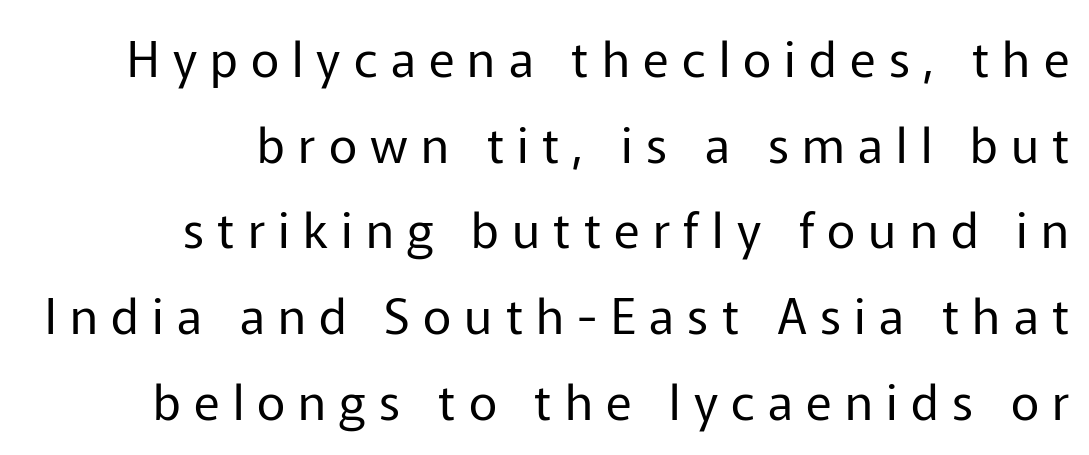
Q: Is the text bold? A: No.
Q: Is the text italic (slanted)? A: No, it is upright.
Q: Is the typeface a serif or a sans-serif typeface? A: Sans-serif.
Q: Is the text underlined? A: No.
Q: How is the paragraph aligned? A: Right-aligned.
Q: Is the spacing between letters normal or unusually wide? A: Unusually wide.
Q: Width (condensed, normal, or wide)? A: Normal.
Q: Stroke contrast? A: Low.
Q: x-height? A: Medium.
Q: Monospaced? A: No.
